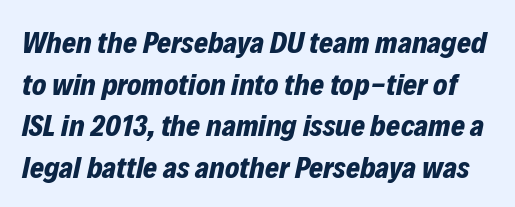
The line-height multiplier appears to be the usual default. Glyph-to-glyph distance matches everyday printed text. Just letters on the line, the space beneath them empty. Italic: yes, the glyphs are oblique.
